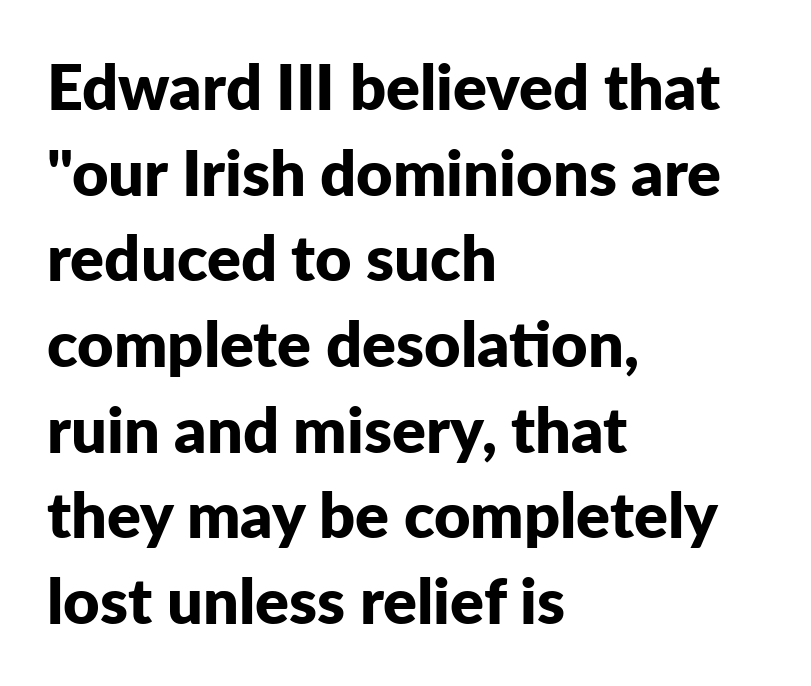
The image shows 63 px bold sans-serif type, upright; set left-aligned, normal line spacing (1.36x), normal letter spacing, not underlined; low stroke contrast and a medium x-height.
